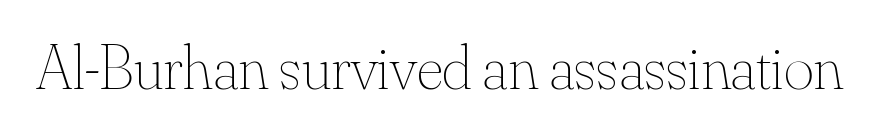
The letters stand straight up with perfectly vertical stems. Stroke mass is kept to a normal reading level or below. Think of a printed novel: that variable character pitch is what you see here. The glyphs are unaccompanied by any horizontal stroke below them. The letters sit at their default tracking, neither squeezed nor spread.
